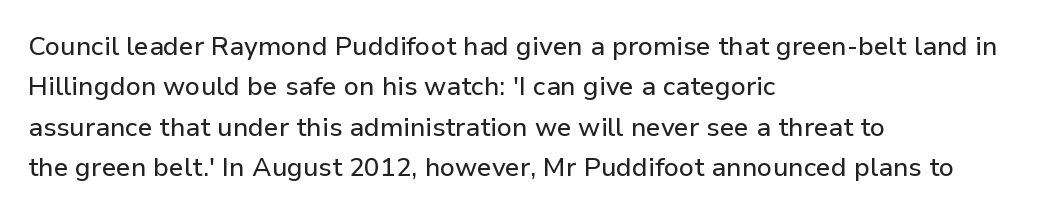
This rendering uses left alignment, leaving the right contour irregular. The vertical gap from one line to the next is medium. The space beneath each line is pristine and unruled. Does extra space separate the letters? No, they use regular spacing. Every character sits straight up, as roman type does.
